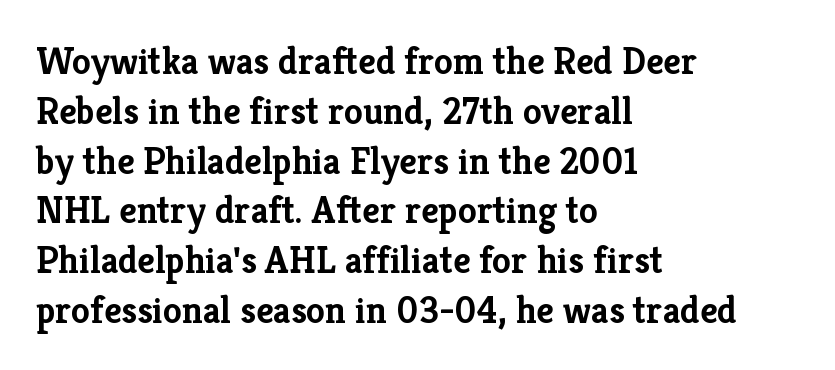
{"serif": "yes", "italic": "no", "bold": "yes", "weight": "semibold", "width": "normal", "stroke_contrast": "low", "x_height": "medium", "monospaced": "no", "underline": "no", "align": "left", "line_spacing": "normal", "line_spacing_ratio": 1.31, "letter_spacing": "normal", "letter_spacing_em": 0.0, "glyph_px": 38}
